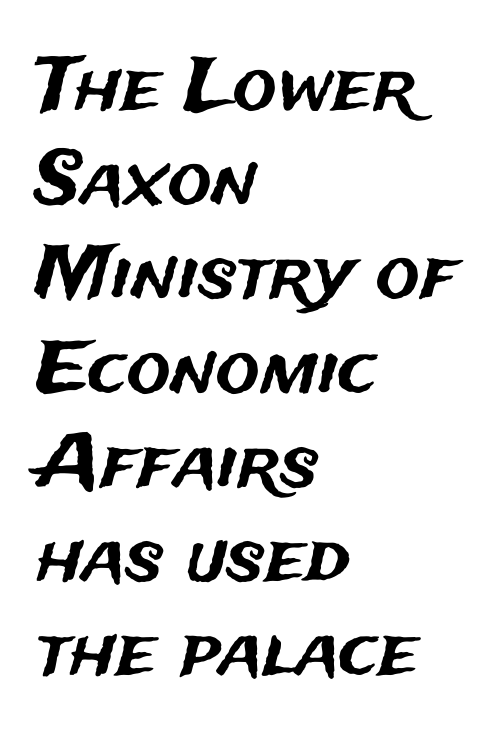
Q: Is the text italic (slanted)? A: Yes.
Q: Is the typeface a serif or a sans-serif typeface? A: Sans-serif.
Q: Is the text underlined? A: No.
Q: How is the paragraph aligned? A: Left-aligned.
Q: Is the spacing between letters normal or unusually wide? A: Normal.
Q: Is the spacing between lines tight, normal or loose? A: Normal.
Q: Width (condensed, normal, or wide)? A: Normal.
Q: Stroke contrast? A: Medium.
Q: x-height? A: Medium.
Q: Monospaced? A: No.
